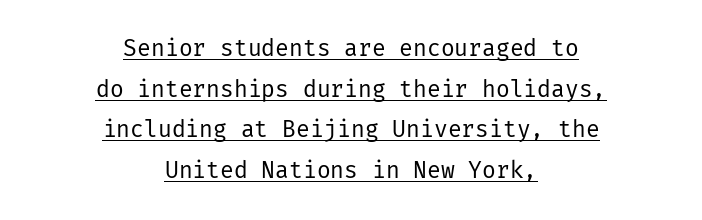
Q: Is the text bold? A: No.
Q: Is the text italic (slanted)? A: No, it is upright.
Q: Is the text underlined? A: Yes.
Q: How is the paragraph aligned? A: Centered.
Q: Is the spacing between letters normal or unusually wide? A: Normal.
